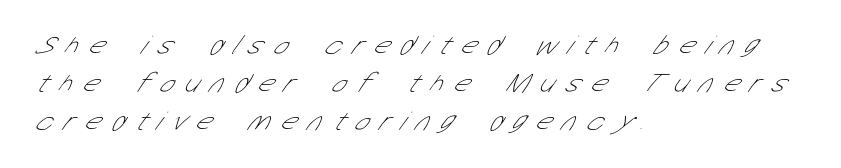
The image shows 27 px text type; set left-aligned, normal line spacing (1.4x), unusually wide letter spacing (+0.44 em), not underlined.
